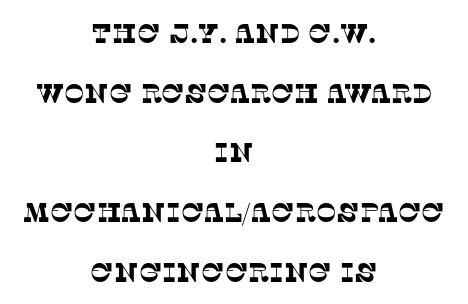
The lines are quadded center. The space between consecutive lines is lavish. No word sits above an underline. Here the glyphs are tracked normally, forming tight word shapes.
